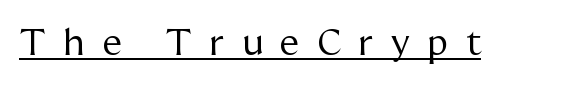
Each letter keeps its own natural width here, so spacing adapts to shape. Type style note: has serifs. The specimen reads as upright at a glance. The glyphs are accompanied by a horizontal stroke just below them. Loose tracking; the words dissolve into strings of separated letters.
